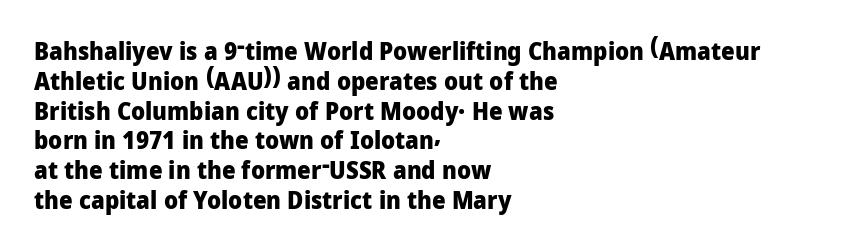
The image shows 24 px bold type, upright; set left-aligned, line spacing 1.24x, normal letter spacing, not underlined.
